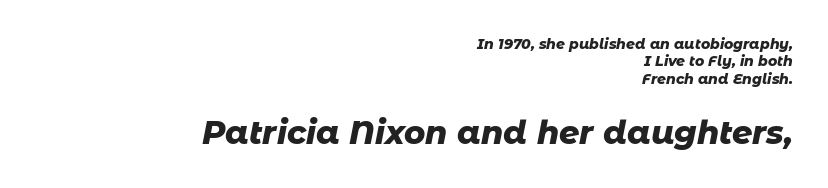
The image shows 32 px heavy type, italic (leaning right); set right-aligned, line spacing 1.24x, normal letter spacing, not underlined; the second (bottom) block is 2.29x larger; low stroke contrast and a medium x-height.
